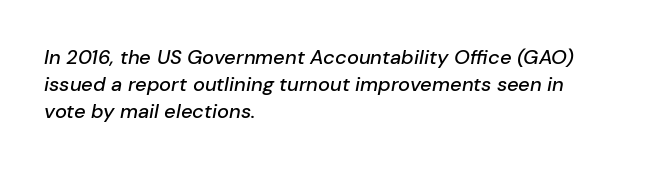
Q: Is the text italic (slanted)? A: Yes, it leans right by about 10 degrees.
Q: Is the text underlined? A: No.
Q: How is the paragraph aligned? A: Left-aligned.
Q: Is the spacing between letters normal or unusually wide? A: Normal.
Q: Is the spacing between lines tight, normal or loose? A: Normal.
